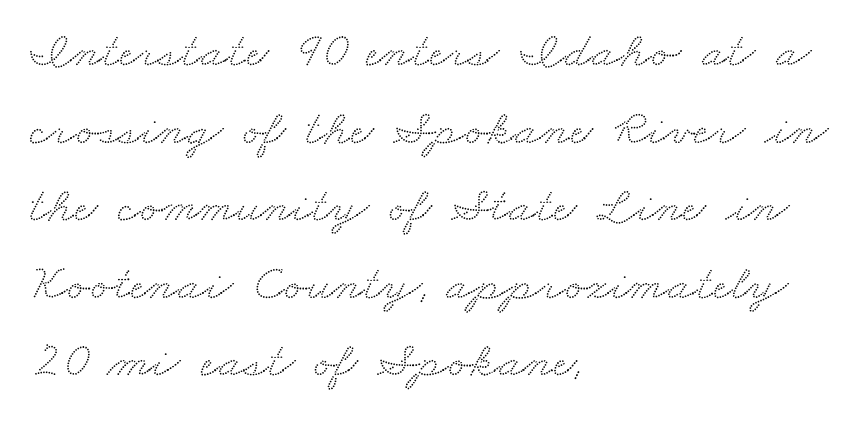
The image shows 51 px wide serif type; set left-aligned, normal line spacing (1.52x), normal letter spacing, not underlined; medium stroke contrast and a small x-height.
